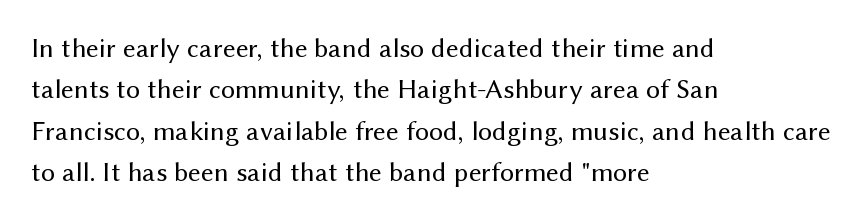
Q: Is the text bold? A: No.
Q: Is the text italic (slanted)? A: No, it is upright.
Q: Is the typeface a serif or a sans-serif typeface? A: Sans-serif.
Q: Is the text underlined? A: No.
Q: How is the paragraph aligned? A: Left-aligned.
Q: Is the spacing between letters normal or unusually wide? A: Normal.
Q: Is the spacing between lines tight, normal or loose? A: Normal.
Q: Width (condensed, normal, or wide)? A: Normal.
Q: Stroke contrast? A: Medium.
Q: x-height? A: Medium.
Q: Monospaced? A: No.
